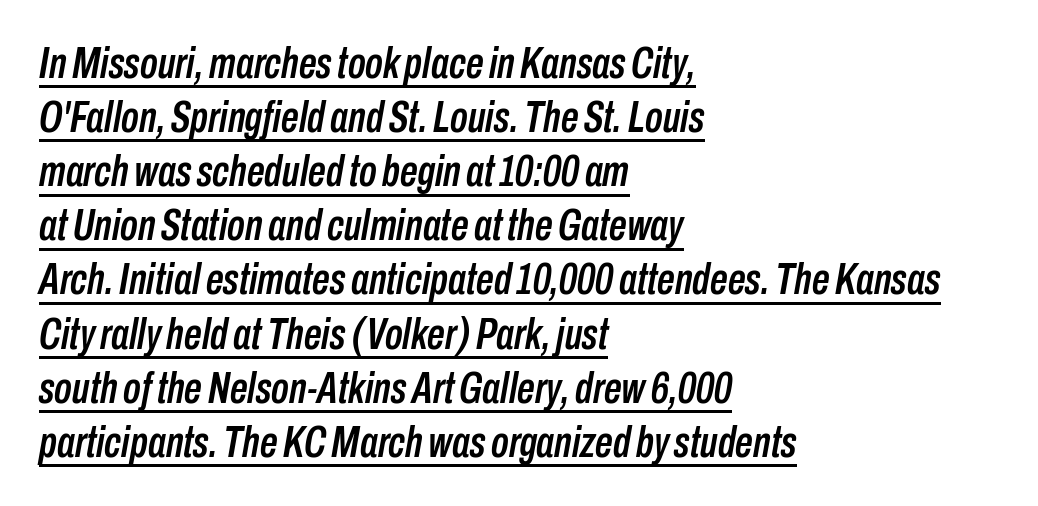
Spacing verdict: proportional, widths tailored to each character. Layout note: lines flush left. Beneath each row of characters lies a ruled line. The horizontal fit of the characters is conventional and even. Compared with ordinary roman type, these characters are visibly tilted.
